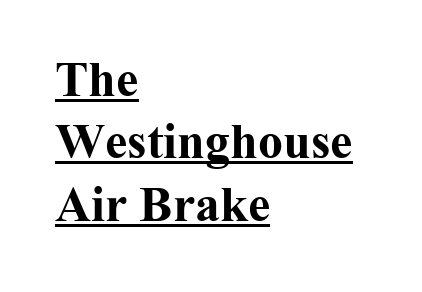
Q: Is the text bold? A: Yes.
Q: Is the text italic (slanted)? A: No, it is upright.
Q: Is the typeface a serif or a sans-serif typeface? A: Serif.
Q: Is the text underlined? A: Yes.
Q: How is the paragraph aligned? A: Left-aligned.
Q: Is the spacing between letters normal or unusually wide? A: Normal.
Q: Is the spacing between lines tight, normal or loose? A: Normal.
Q: Width (condensed, normal, or wide)? A: Normal.
Q: Stroke contrast? A: Medium.
Q: x-height? A: Medium.
Q: Monospaced? A: No.
